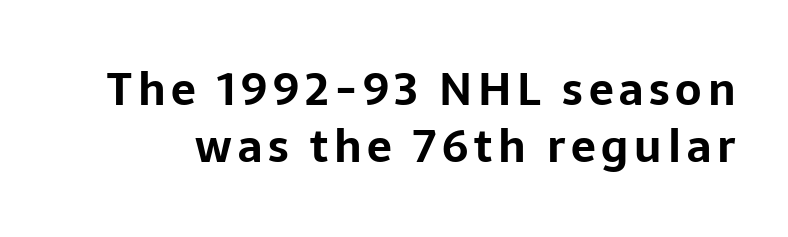
Q: Is the text bold? A: Yes.
Q: Is the text italic (slanted)? A: No, it is upright.
Q: Is the typeface a serif or a sans-serif typeface? A: Sans-serif.
Q: Is the text underlined? A: No.
Q: Is the spacing between lines tight, normal or loose? A: Normal.
Q: Width (condensed, normal, or wide)? A: Normal.
Q: Stroke contrast? A: Low.
Q: x-height? A: Medium.
Q: Monospaced? A: No.
